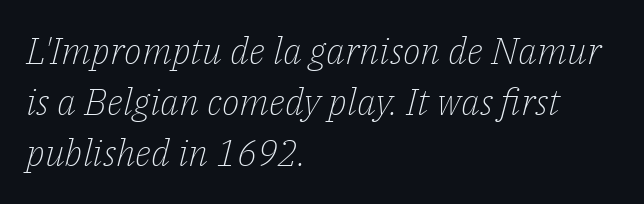
The image shows 37 px light serif type, italic (leaning right); set left-aligned, normal line spacing (1.38x), normal letter spacing, not underlined; low stroke contrast and a medium x-height.
